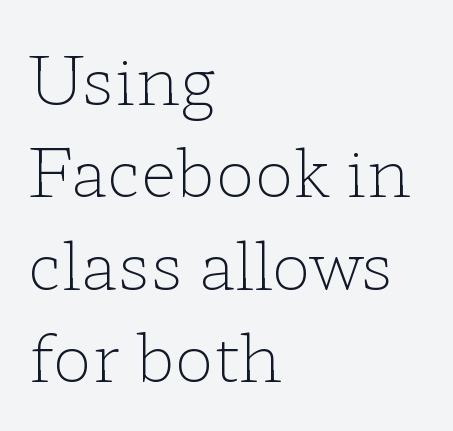
Q: Is the text bold? A: No.
Q: Is the text italic (slanted)? A: No, it is upright.
Q: Is the typeface a serif or a sans-serif typeface? A: Serif.
Q: Is the text underlined? A: No.
Q: How is the paragraph aligned? A: Left-aligned.
Q: Is the spacing between letters normal or unusually wide? A: Normal.
Q: Is the spacing between lines tight, normal or loose? A: Normal.
Q: Width (condensed, normal, or wide)? A: Wide.
Q: Stroke contrast? A: Low.
Q: x-height? A: Medium.
Q: Monospaced? A: No.
